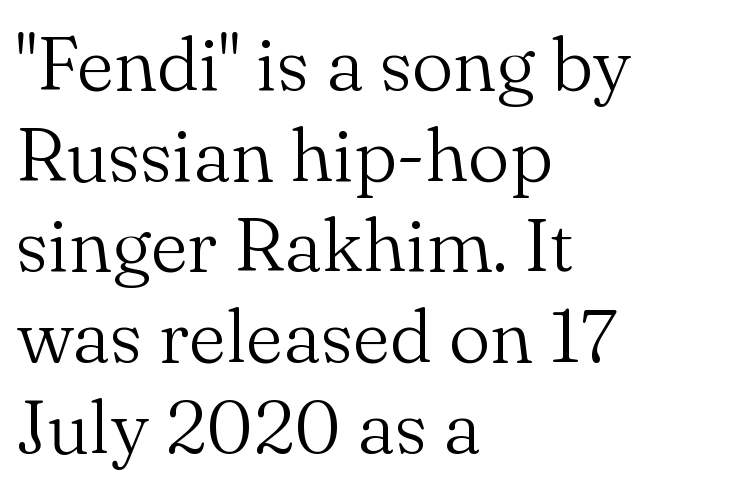
The compositor pushed each line to the left boundary. Standard letterfit; no display-style spreading of the glyphs. Do the letters lean? They stand straight. The foot of each line stays bare and open. Look at the bottom of the vertical strokes: they flare into serifs here. The weight tops out at a normal text grade.
